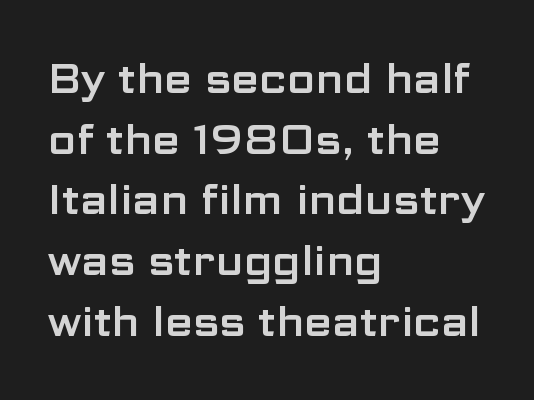
{"serif": "no", "italic": "no", "width": "wide", "stroke_contrast": "low", "x_height": "medium", "monospaced": "no", "underline": "no", "align": "left", "line_spacing": "normal", "line_spacing_ratio": 1.48, "letter_spacing": "normal", "letter_spacing_em": 0.0, "glyph_px": 41}
